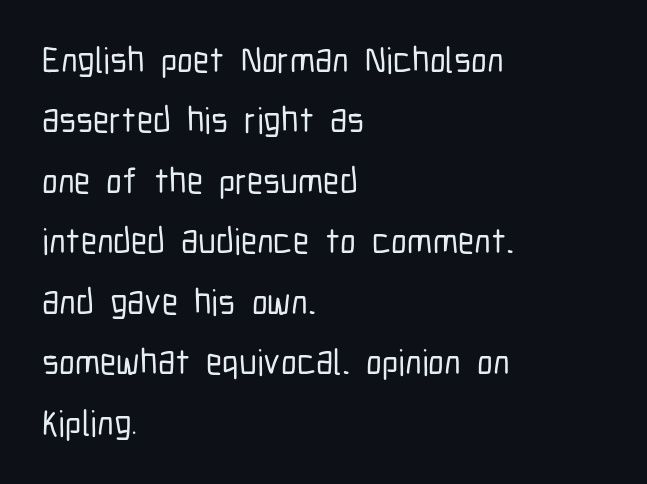
Glance below the letters and you will spot only blank space. Characters follow at the spacing the type designer built in. Whoever set this chose a conventional vertical rhythm. All the whitespace from short lines collects on the right. Note the varied advance widths — an 'i' is clearly narrower than an 'm'. A typesetter would label this face a sans.
